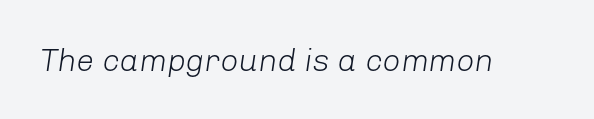
{"italic": "yes", "lean": "right", "slant_degrees": 8, "bold": "no", "weight": "light", "width": "normal", "stroke_contrast": "low", "x_height": "medium", "monospaced": "no", "underline": "no", "letter_spacing": "normal", "letter_spacing_em": 0.0, "glyph_px": 32}
